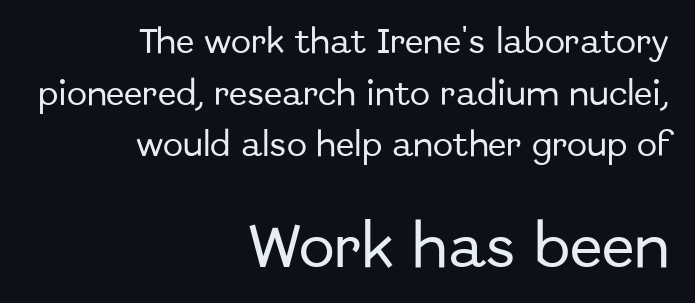
Is the letter spacing exaggerated? No — it looks like the ordinary default. Casual observation: everything's shoved over to the right. What's the leading like? Stretched, with rows far apart. The letters carry no serifs — their stems end cleanly without finishing strokes. Here the second block reads like a headline and the first like body copy.
